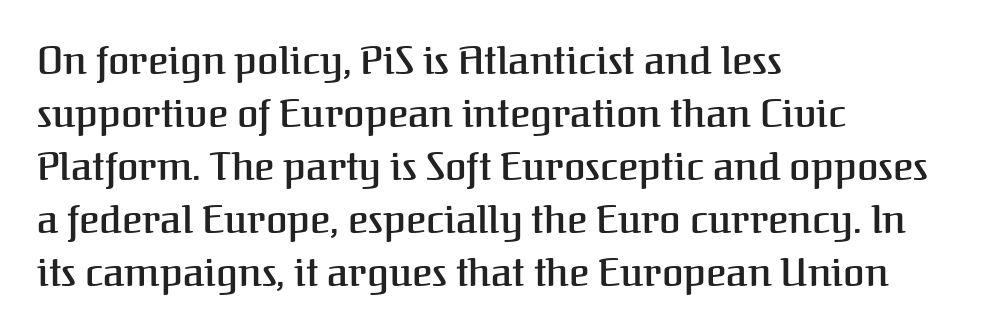
{"serif": "yes", "italic": "no", "bold": "semi", "weight": "semibold", "width": "normal", "stroke_contrast": "medium", "x_height": "medium", "monospaced": "no", "underline": "no", "align": "left", "line_spacing": "normal", "line_spacing_ratio": 1.36, "letter_spacing": "normal", "letter_spacing_em": 0.0, "glyph_px": 39}
